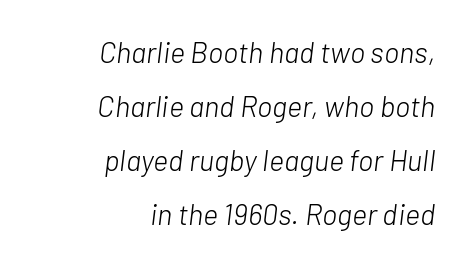
Q: Is the text bold? A: No.
Q: Is the text italic (slanted)? A: Yes, it leans right by about 7 degrees.
Q: Is the text underlined? A: No.
Q: How is the paragraph aligned? A: Right-aligned.
Q: Is the spacing between letters normal or unusually wide? A: Normal.
Q: Width (condensed, normal, or wide)? A: Normal.
Q: Stroke contrast? A: Low.
Q: x-height? A: Medium.
Q: Monospaced? A: No.
